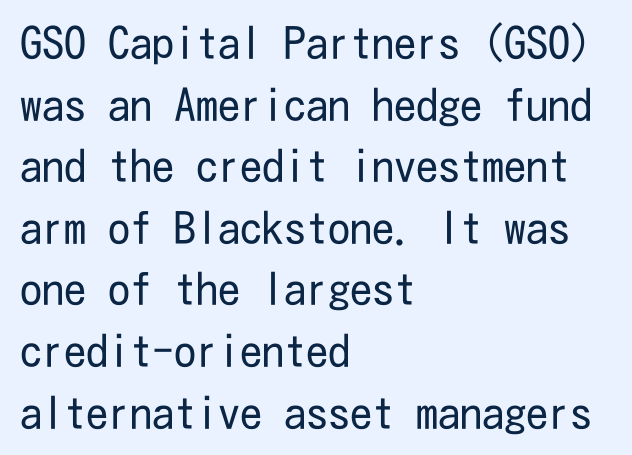
{"serif": "no", "italic": "no", "bold": "no", "weight": "regular", "width": "condensed", "stroke_contrast": "low", "x_height": "medium", "underline": "no", "align": "left", "line_spacing": "normal", "line_spacing_ratio": 1.4, "letter_spacing": "normal", "letter_spacing_em": 0.0, "glyph_px": 44}
